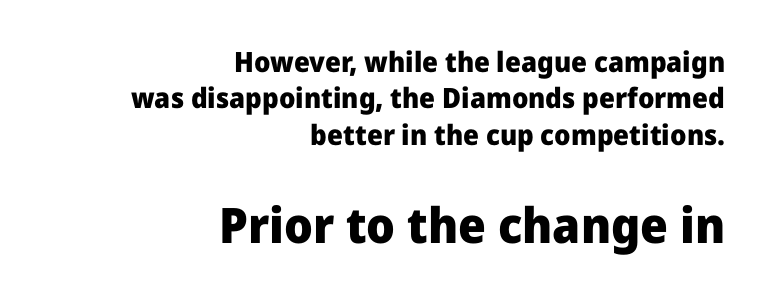
Note the varied advance widths — an 'i' is clearly narrower than an 'm'. You'd pick this weight for a headline — it's a proper bold. Standard letterfit; no display-style spreading of the glyphs. The text block is weighted toward the right margin, trailing off unevenly leftward.
